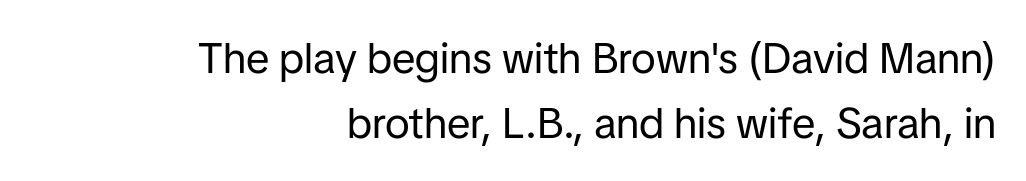
The image shows 43 px regular-weight sans-serif type, upright; set right-aligned, normal line spacing (1.51x), normal letter spacing, not underlined; low stroke contrast and a medium x-height.
